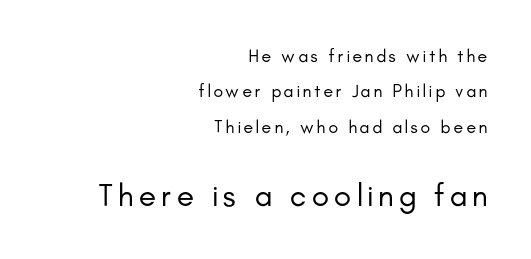
{"serif": "no", "italic": "no", "bold": "no", "weight": "regular", "width": "normal", "stroke_contrast": "low", "x_height": "small", "monospaced": "no", "underline": "no", "align": "right", "line_spacing": "loose", "line_spacing_ratio": 1.96, "larger_block": "second", "size_ratio": 1.78, "glyph_px": 32}
